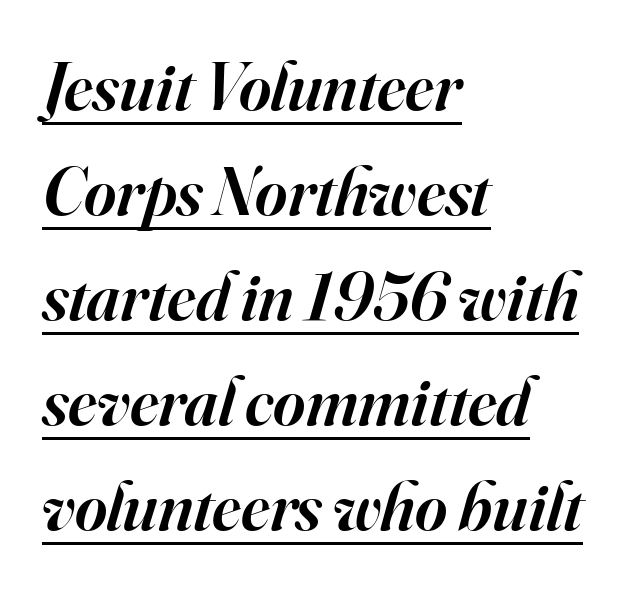
Students, observe the line beneath the letters — that is underlining. On the weight axis this lands at semibold, roughly 600. Varying glyph widths throughout — classic text-font behaviour. The type is set solid horizontally, with unmodified tracking. This is serif lettering, the kind often seen in printed books.
